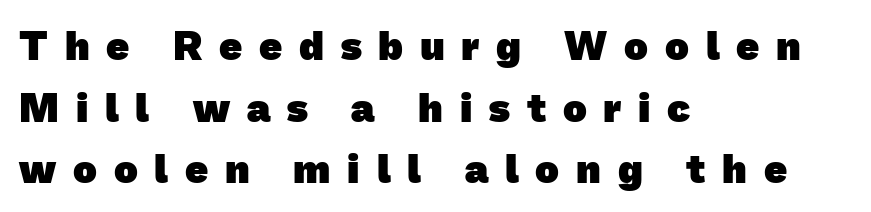
The image shows 40 px heavy sans-serif type; set left-aligned, normal line spacing (1.54x), unusually wide letter spacing (+0.42 em), not underlined; low stroke contrast and a medium x-height.
